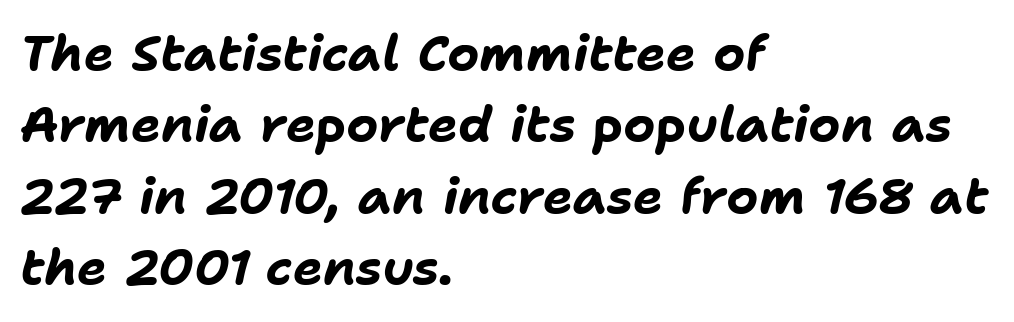
A clean baseline with only descenders dipping below it. Whoever set this chose a conventional vertical rhythm. The passage shown is typed in a proportional face where columns would drift. Students, note that the glyphs here touch the page at normal intervals. All the whitespace from short lines collects on the right. Stroke thickness is high; the sample reads as a true bold.
